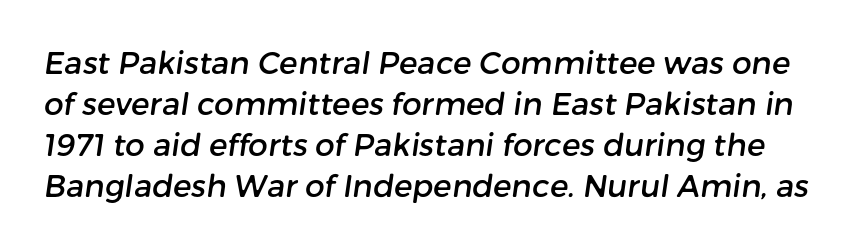
The image shows 31 px sans-serif type; set normal line spacing (1.32x), normal letter spacing, not underlined; low stroke contrast and a medium x-height.
